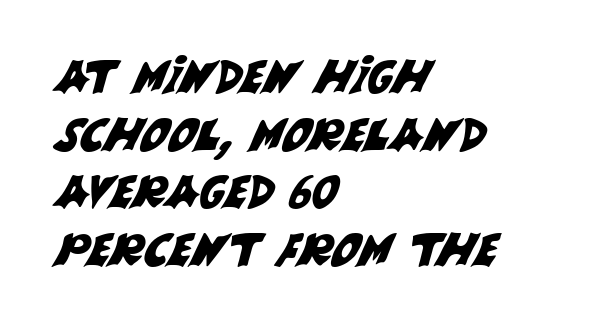
The passage shown is typed in a proportional face where columns would drift. The area under the type is left untouched. If you measured baseline to baseline, you'd find a middling distance. No extra tracking has been applied to these lines.
